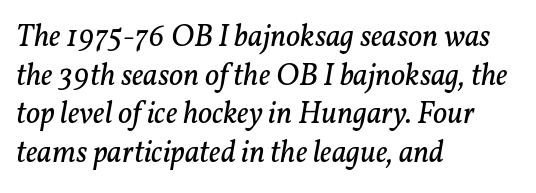
{"serif": "yes", "italic": "yes", "lean": "right", "slant_degrees": 11, "bold": "no", "weight": "regular", "width": "normal", "stroke_contrast": "low", "x_height": "medium", "monospaced": "no", "underline": "no", "align": "left", "line_spacing": "normal", "line_spacing_ratio": 1.25, "letter_spacing": "normal", "letter_spacing_em": 0.0, "glyph_px": 31}
